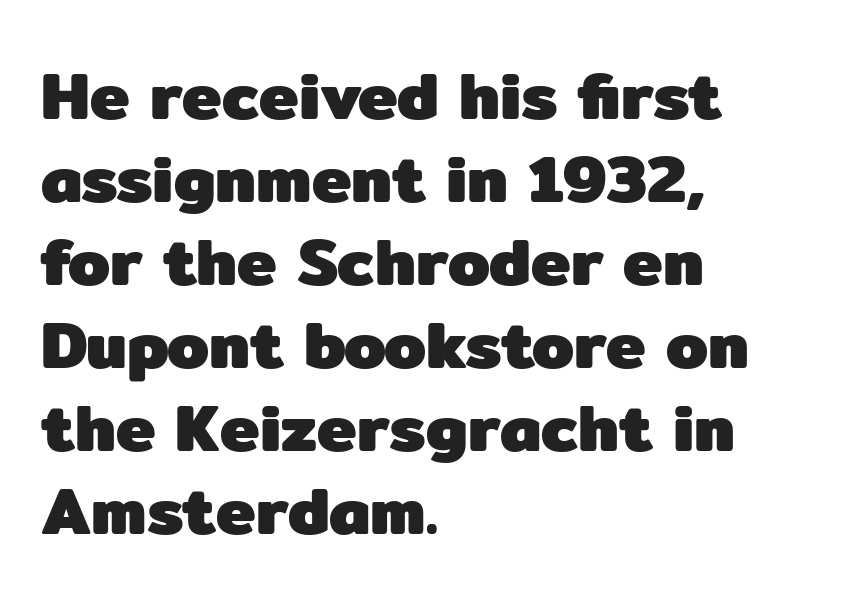
{"serif": "no", "italic": "no", "bold": "yes", "weight": "heavy", "width": "normal", "stroke_contrast": "low", "x_height": "medium", "monospaced": "no", "underline": "no", "align": "left", "line_spacing_ratio": 1.24, "letter_spacing": "normal", "letter_spacing_em": 0.0, "glyph_px": 67}
